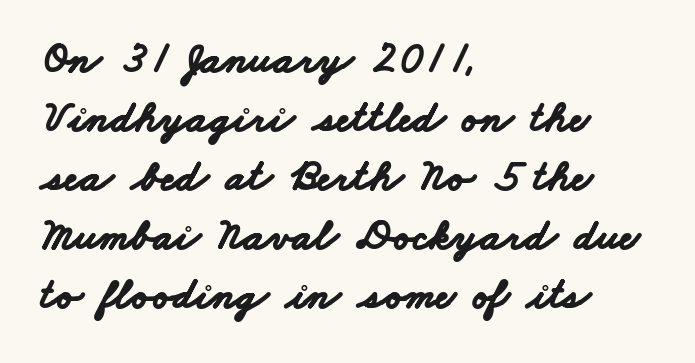
The image shows 44 px bold, wide sans-serif type; set left-aligned, normal line spacing (1.34x), normal letter spacing, not underlined; low stroke contrast and a small x-height.
